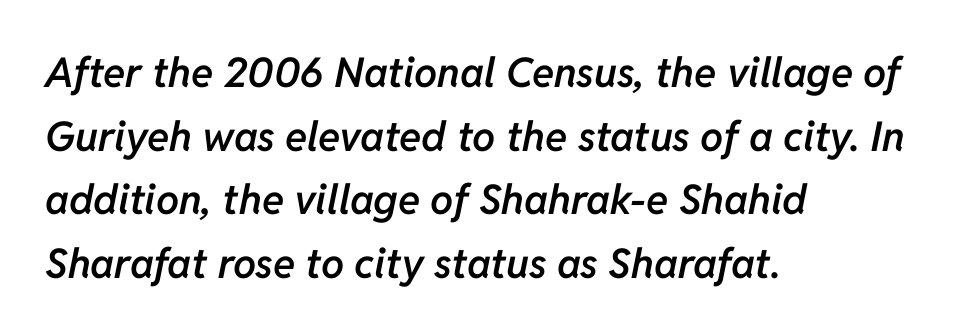
Does the copy run flush right? No — it runs flush left. Students, note that the glyphs here touch the page at normal intervals. This sample has the flowing, uneven cadence of proportional lettering. Rule under the text: the space is simply empty.
